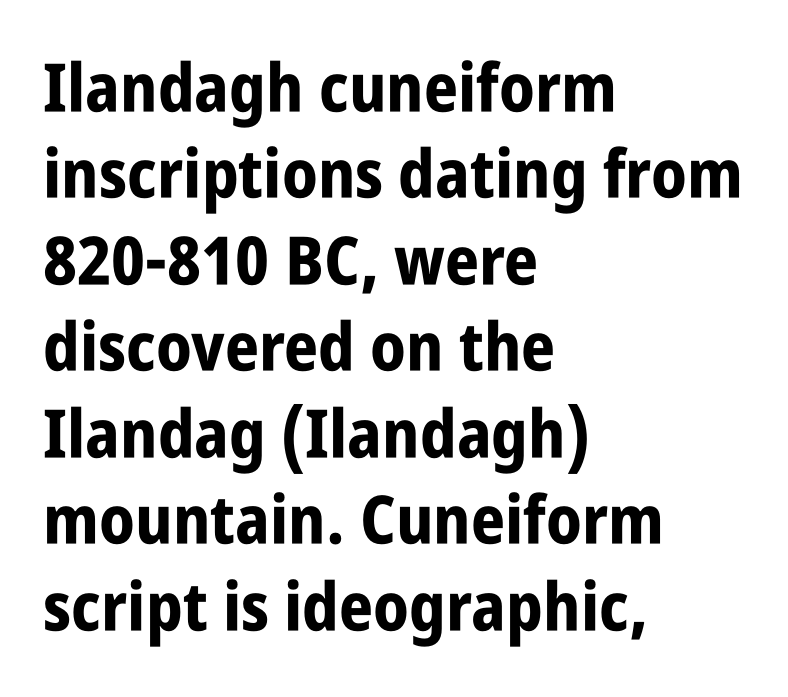
Q: Is the text bold? A: Yes.
Q: Is the text italic (slanted)? A: No, it is upright.
Q: Is the typeface a serif or a sans-serif typeface? A: Sans-serif.
Q: Is the text underlined? A: No.
Q: How is the paragraph aligned? A: Left-aligned.
Q: Is the spacing between letters normal or unusually wide? A: Normal.
Q: Is the spacing between lines tight, normal or loose? A: Normal.
Q: Width (condensed, normal, or wide)? A: Condensed.
Q: Stroke contrast? A: Low.
Q: x-height? A: Large.
Q: Monospaced? A: No.
